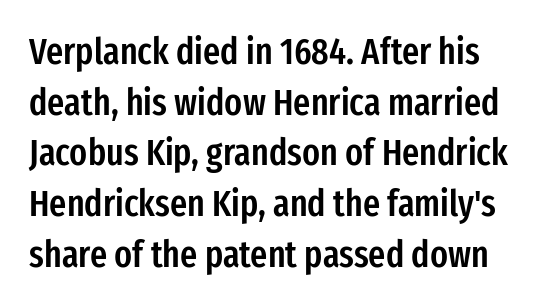
Q: Is the text bold? A: Semi-bold.
Q: Is the text italic (slanted)? A: No, it is upright.
Q: Is the typeface a serif or a sans-serif typeface? A: Sans-serif.
Q: Is the text underlined? A: No.
Q: Is the spacing between letters normal or unusually wide? A: Normal.
Q: Is the spacing between lines tight, normal or loose? A: Normal.
Q: Width (condensed, normal, or wide)? A: Condensed.
Q: Stroke contrast? A: Low.
Q: x-height? A: Medium.
Q: Monospaced? A: No.
